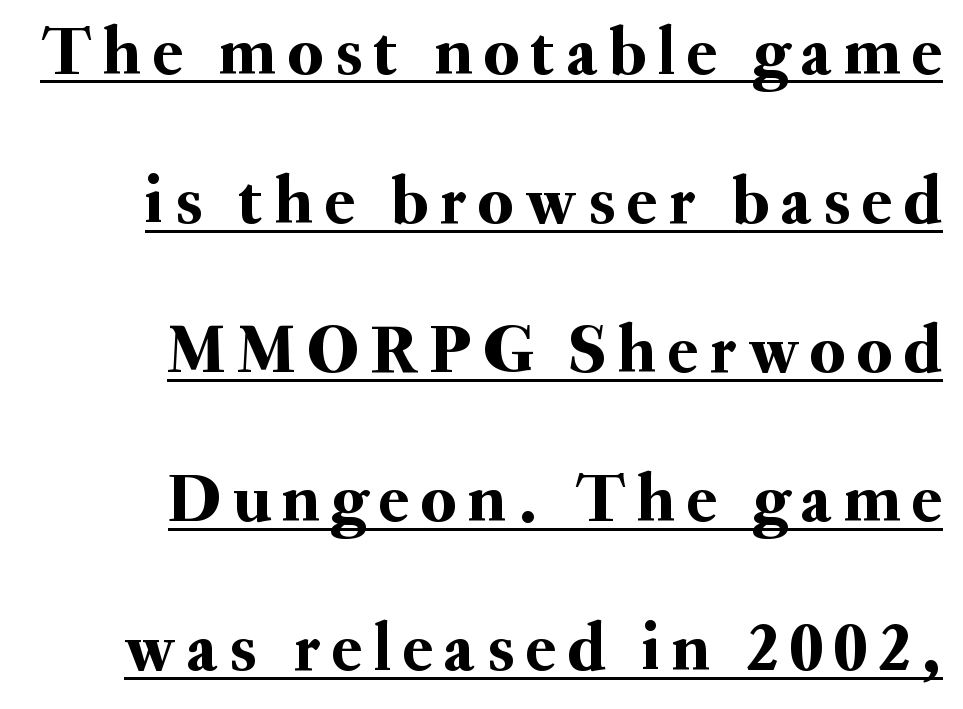
Reading down the block, your eye finds every line finishing at a fixed right position. The rendering shows small feet on the letterforms — a serif design. Spacing verdict: proportional, widths tailored to each character. When letters stand straight like this, we call the style roman or upright. These lines stand farther apart than default settings would place them. The glyphs are accompanied by a horizontal stroke just below them.
